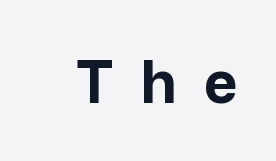
The image shows 58 px bold sans-serif type, upright; set unusually wide letter spacing (+0.47 em), not underlined; low stroke contrast and a medium x-height.
